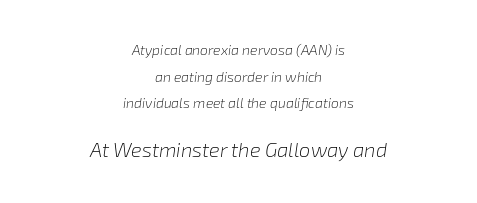
Q: Is the text bold? A: No.
Q: Is the text italic (slanted)? A: Yes, it leans right by about 8 degrees.
Q: Is the text underlined? A: No.
Q: How is the paragraph aligned? A: Centered.
Q: Is the spacing between letters normal or unusually wide? A: Normal.
Q: Is the spacing between lines tight, normal or loose? A: Loose.
Q: Which block of text is set in a larger size, the first (top) or the second (bottom)? A: The second (bottom) one.
